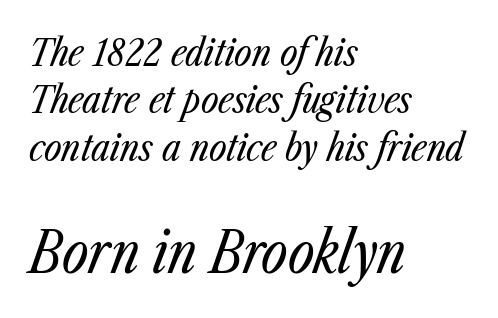
The image shows 57 px regular-weight, condensed type, italic (leaning right); set left-aligned, normal line spacing (1.25x), normal letter spacing, not underlined; the second (bottom) block is 1.5x larger; low stroke contrast and a medium x-height.
